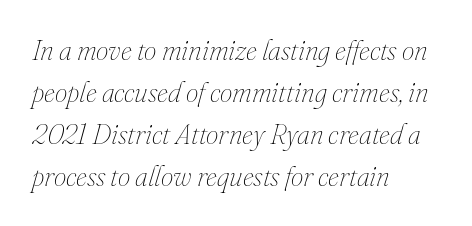
The baseline area is clear. The letters advance in unequal steps, a hallmark of proportional type. Does extra space separate the letters? No, they use regular spacing. A typesetter would call this leading conventional body-copy spacing.
